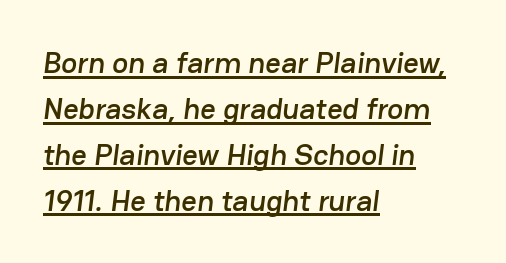
The image shows 30 px sans-serif type; set left-aligned, normal line spacing (1.53x), normal letter spacing, underlined; low stroke contrast and a medium x-height.
